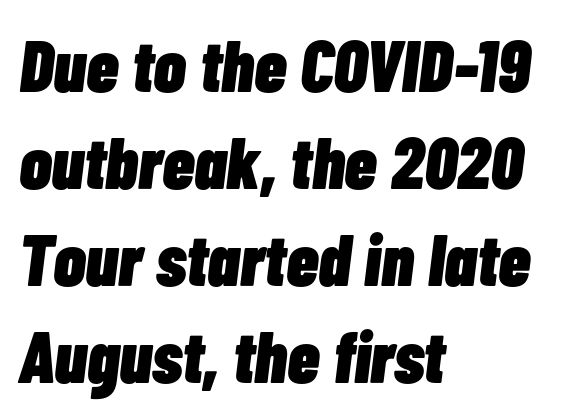
Q: Is the text bold? A: Yes.
Q: Is the text italic (slanted)? A: Yes, it leans right by about 7 degrees.
Q: Is the text underlined? A: No.
Q: How is the paragraph aligned? A: Left-aligned.
Q: Is the spacing between letters normal or unusually wide? A: Normal.
Q: Is the spacing between lines tight, normal or loose? A: Normal.
Q: Width (condensed, normal, or wide)? A: Condensed.
Q: Stroke contrast? A: Low.
Q: x-height? A: Medium.
Q: Monospaced? A: No.
